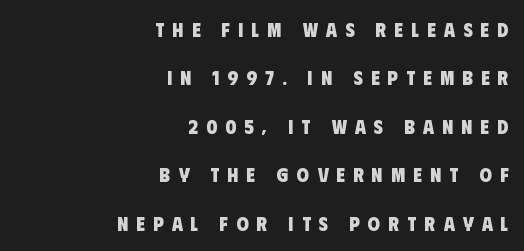
Q: Is the text bold? A: Yes.
Q: Is the text underlined? A: No.
Q: How is the paragraph aligned? A: Right-aligned.
Q: Is the spacing between letters normal or unusually wide? A: Unusually wide.
Q: Is the spacing between lines tight, normal or loose? A: Loose.
